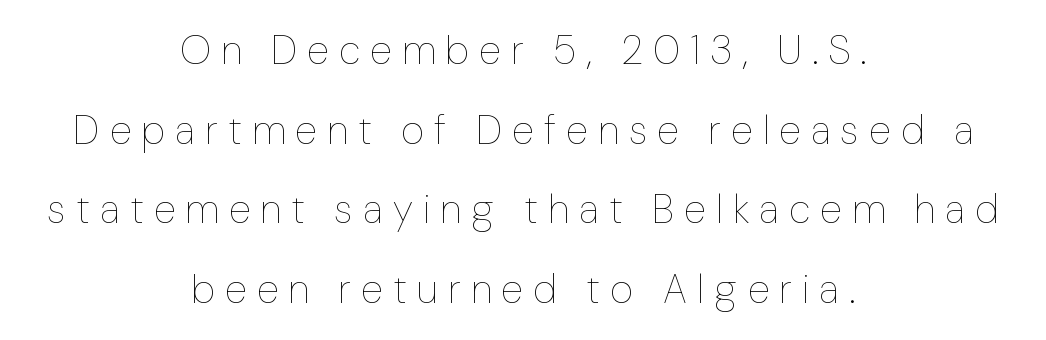
{"italic": "no", "bold": "no", "weight": "thin", "width": "normal", "stroke_contrast": "low", "x_height": "medium", "monospaced": "no", "underline": "no", "align": "center", "line_spacing": "loose", "line_spacing_ratio": 1.99, "letter_spacing": "wide", "letter_spacing_em": 0.26, "glyph_px": 40}
